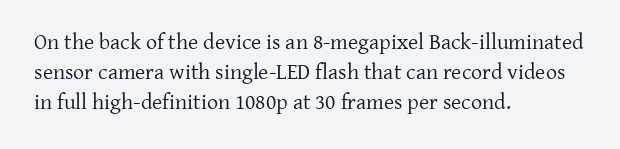
Reading down the column, the eye jumps a familiar distance to each next line. Left-aligned paragraph, ragged on the right. Check under the words: just untouched page. Nope, not italic — everything's standing straight.
